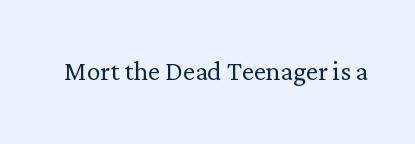
{"serif": "yes", "italic": "no", "bold": "no", "weight": "light", "width": "normal", "stroke_contrast": "low", "x_height": "medium", "monospaced": "no", "underline": "no", "letter_spacing": "normal", "letter_spacing_em": 0.0, "glyph_px": 34}
